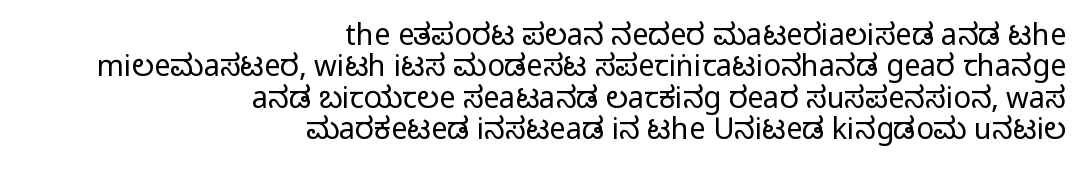
Is there any slant? The stems are plumb. Spacing verdict: proportional, widths tailored to each character. Note: no serifs on the glyphs. Short and long lines alike share a common ending point at right.
